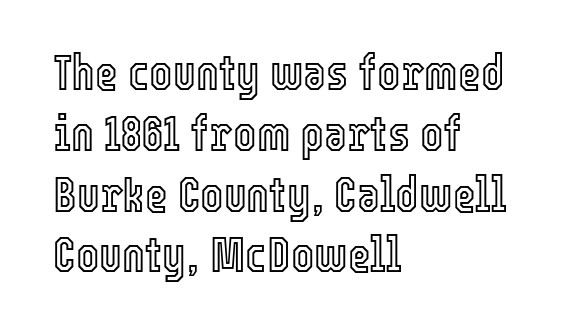
Q: Is the text italic (slanted)? A: No, it is upright.
Q: Is the text underlined? A: No.
Q: How is the paragraph aligned? A: Left-aligned.
Q: Is the spacing between letters normal or unusually wide? A: Normal.
Q: Width (condensed, normal, or wide)? A: Condensed.
Q: x-height? A: Medium.
Q: Monospaced? A: No.
